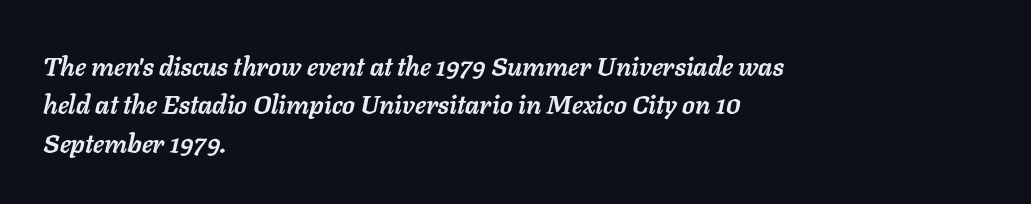
Q: Is the text bold? A: Yes.
Q: Is the text italic (slanted)? A: Yes, it leans right by about 11 degrees.
Q: Is the text underlined? A: No.
Q: How is the paragraph aligned? A: Left-aligned.
Q: Is the spacing between letters normal or unusually wide? A: Normal.
Q: Is the spacing between lines tight, normal or loose? A: Normal.
